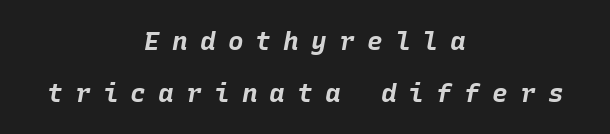
The image shows 26 px bold type, italic (leaning right); set centered, loose line spacing (1.99x), unusually wide letter spacing (+0.47 em), not underlined.
